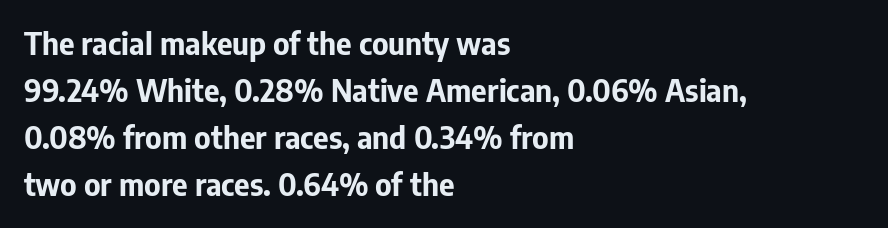
Q: Is the text bold? A: Yes.
Q: Is the text italic (slanted)? A: No, it is upright.
Q: Is the typeface a serif or a sans-serif typeface? A: Sans-serif.
Q: Is the text underlined? A: No.
Q: How is the paragraph aligned? A: Left-aligned.
Q: Is the spacing between letters normal or unusually wide? A: Normal.
Q: Is the spacing between lines tight, normal or loose? A: Normal.
Q: Width (condensed, normal, or wide)? A: Normal.
Q: Stroke contrast? A: Low.
Q: x-height? A: Medium.
Q: Monospaced? A: No.
